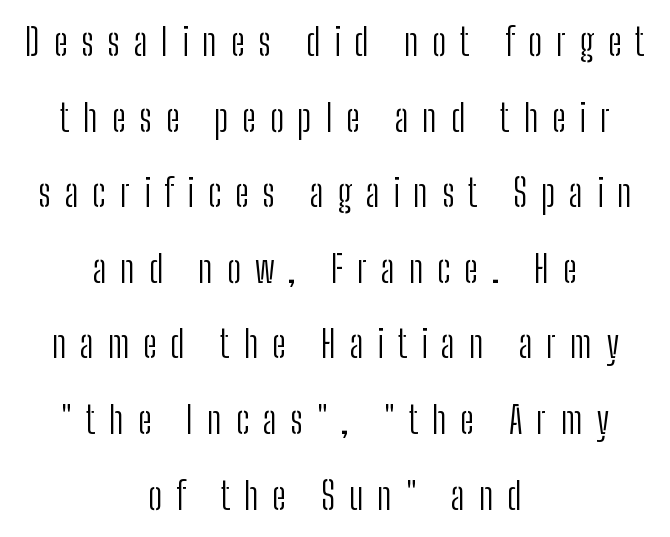
{"serif": "no", "italic": "no", "bold": "no", "weight": "light", "width": "condensed", "stroke_contrast": "low", "x_height": "medium", "monospaced": "no", "underline": "no", "align": "center", "line_spacing": "loose", "line_spacing_ratio": 1.99, "letter_spacing": "wide", "letter_spacing_em": 0.36, "glyph_px": 38}
